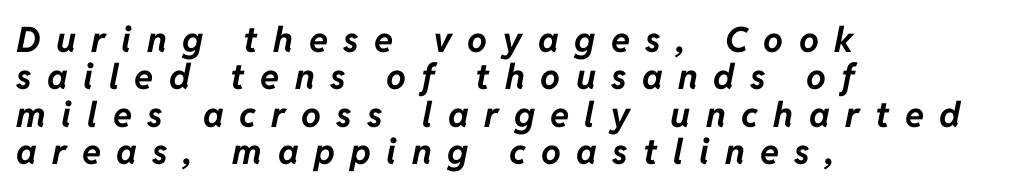
The image shows 35 px bold type, italic (leaning right); set left-aligned, tight line spacing (1.07x), unusually wide letter spacing (+0.44 em), not underlined; low stroke contrast and a medium x-height.
